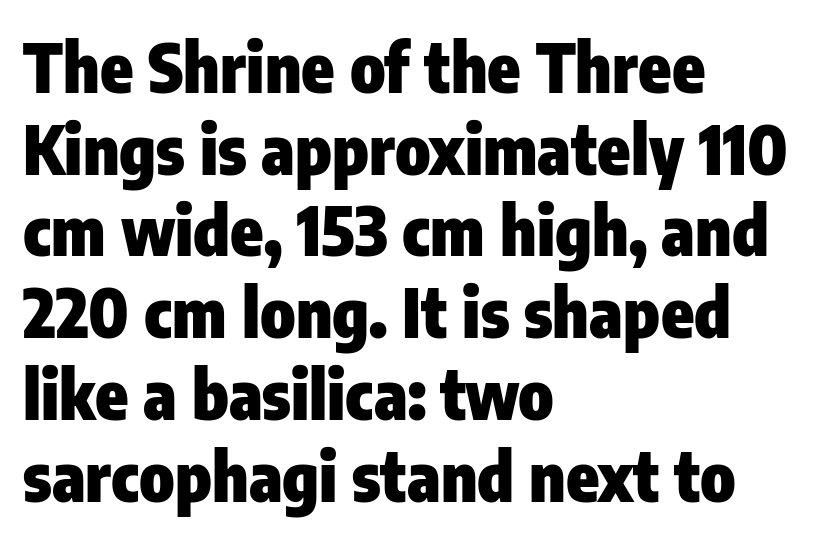
{"serif": "no", "italic": "no", "bold": "yes", "weight": "heavy", "width": "condensed", "stroke_contrast": "low", "x_height": "medium", "monospaced": "no", "underline": "no", "align": "left", "line_spacing_ratio": 1.22, "letter_spacing": "normal", "letter_spacing_em": 0.0, "glyph_px": 67}
